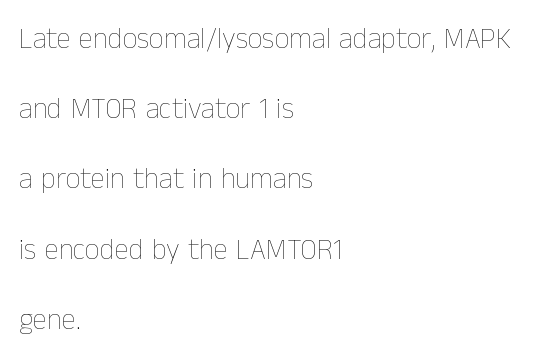
The image shows 29 px thin type, upright; set left-aligned, loose line spacing (2.42x), normal letter spacing, not underlined; low stroke contrast and a medium x-height.
